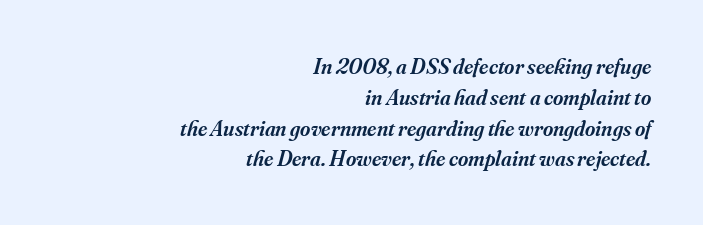
{"italic": "yes", "lean": "right", "slant_degrees": 16, "bold": "semi", "underline": "no", "align": "right", "line_spacing": "normal", "line_spacing_ratio": 1.4, "letter_spacing": "normal", "letter_spacing_em": 0.0, "glyph_px": 22}
